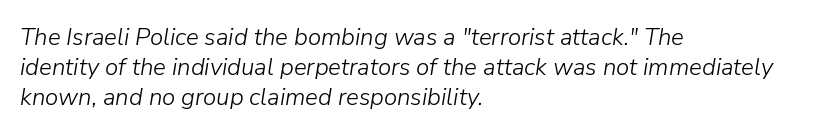
A clean baseline with only descenders dipping below it. Line spacing here is normal. Where is the straight margin? On the left. The letters look calm and open, with moderate or lighter stems.
